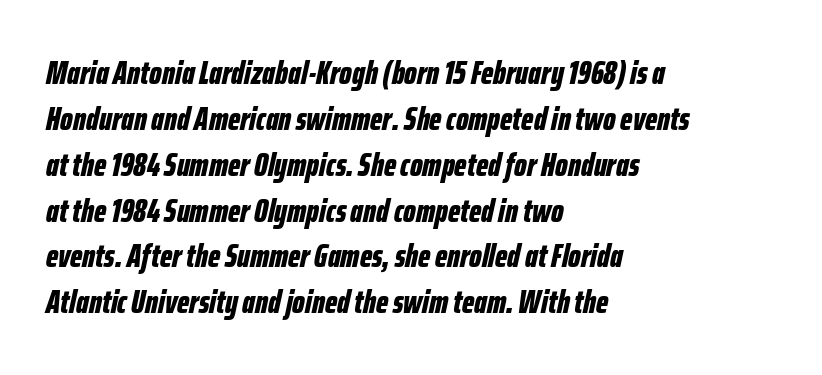
{"italic": "yes", "lean": "right", "slant_degrees": 12, "bold": "yes", "weight": "bold", "width": "condensed", "stroke_contrast": "low", "x_height": "medium", "monospaced": "no", "underline": "no", "align": "left", "line_spacing": "normal", "line_spacing_ratio": 1.39, "letter_spacing": "normal", "letter_spacing_em": 0.0, "glyph_px": 33}
